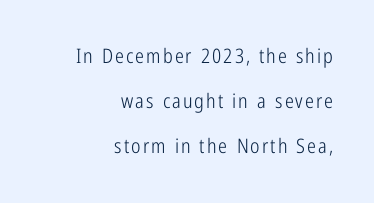
Baseline-to-baseline distance is far greater than the letter height. Bare-footed words on every line. Right-aligned paragraph, ragged on the left. The face looks like a standard text weight, possibly lighter. When letters stand straight like this, we call the style roman or upright.
